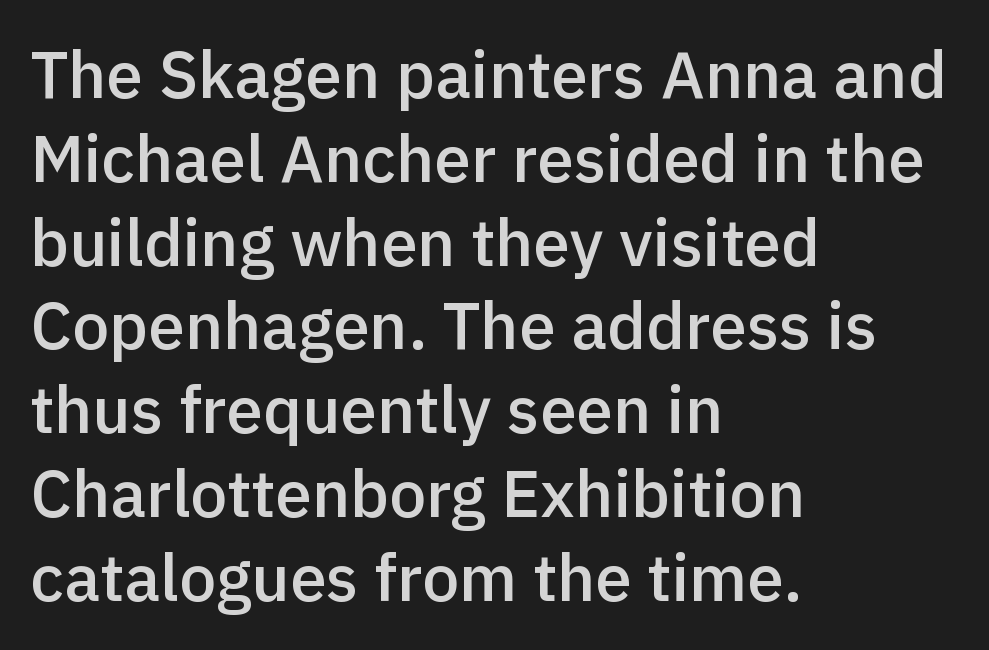
{"serif": "no", "italic": "no", "bold": "semi", "weight": "semibold", "width": "normal", "x_height": "medium", "monospaced": "no", "underline": "no", "align": "left", "line_spacing": "normal", "line_spacing_ratio": 1.27, "letter_spacing": "normal", "letter_spacing_em": 0.0, "glyph_px": 66}
